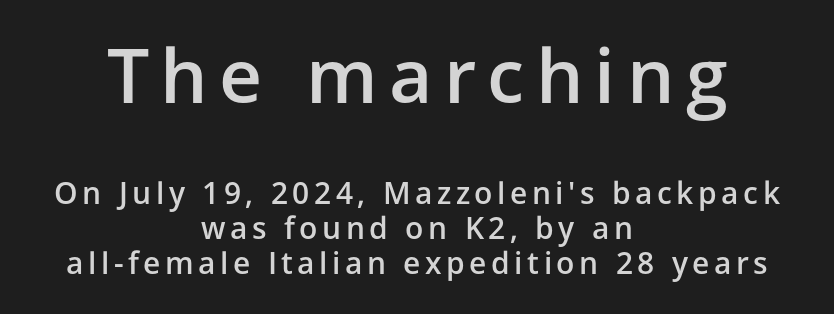
Q: Is the text bold? A: Semi-bold.
Q: Is the text italic (slanted)? A: No, it is upright.
Q: Is the typeface a serif or a sans-serif typeface? A: Sans-serif.
Q: Is the text underlined? A: No.
Q: How is the paragraph aligned? A: Centered.
Q: Which block of text is set in a larger size, the first (top) or the second (bottom)? A: The first (top) one.
Q: Width (condensed, normal, or wide)? A: Normal.
Q: Stroke contrast? A: Low.
Q: x-height? A: Medium.
Q: Monospaced? A: No.
